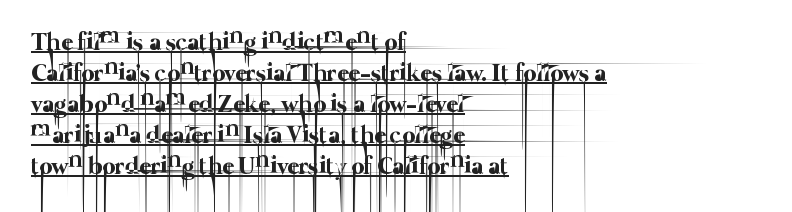
How are the letters spaced? Ordinarily, with no added tracking. Each stroke keeps to a modest, everyday thickness or less. Caption: multi-line text, flush left, ragged right. Underlined type.
